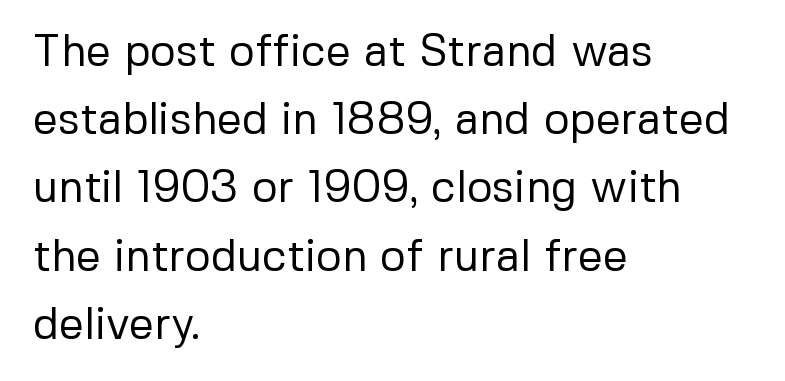
Q: Is the text bold? A: No.
Q: Is the text italic (slanted)? A: No, it is upright.
Q: Is the typeface a serif or a sans-serif typeface? A: Sans-serif.
Q: Is the text underlined? A: No.
Q: How is the paragraph aligned? A: Left-aligned.
Q: Is the spacing between letters normal or unusually wide? A: Normal.
Q: Is the spacing between lines tight, normal or loose? A: Normal.
Q: Width (condensed, normal, or wide)? A: Normal.
Q: Stroke contrast? A: Low.
Q: x-height? A: Medium.
Q: Monospaced? A: No.
